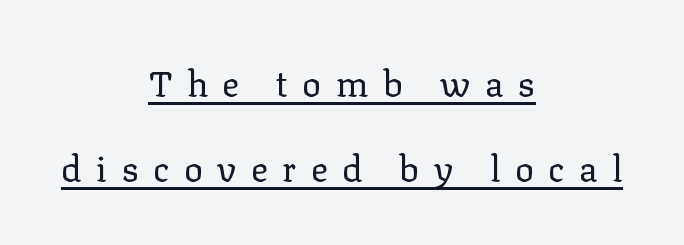
Looks like regular typesetting: each glyph gets only the width it needs. Italic: no, the glyphs are upright roman. Is there much room between lines? Yes — plenty of vertical air separates them. One-word summary of the alignment: center. Stem width sits at or under what a default text font uses.
